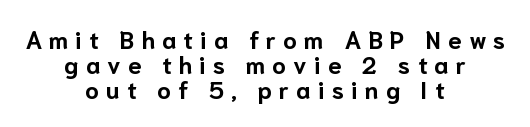
{"italic": "no", "bold": "yes", "underline": "no", "align": "center", "line_spacing": "tight", "line_spacing_ratio": 1.05, "letter_spacing": "wide", "letter_spacing_em": 0.3, "glyph_px": 24}
